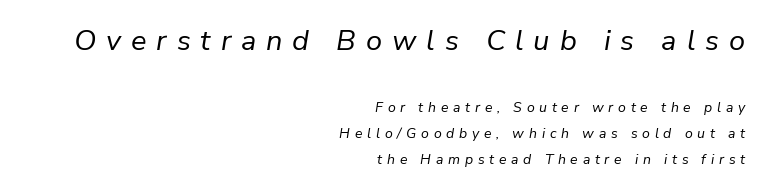
{"italic": "yes", "lean": "right", "slant_degrees": 9, "bold": "no", "weight": "regular", "width": "normal", "stroke_contrast": "low", "x_height": "medium", "monospaced": "no", "underline": "no", "align": "right", "line_spacing_ratio": 1.85, "letter_spacing": "wide", "letter_spacing_em": 0.34, "larger_block": "first", "size_ratio": 2.07, "glyph_px": 29}
